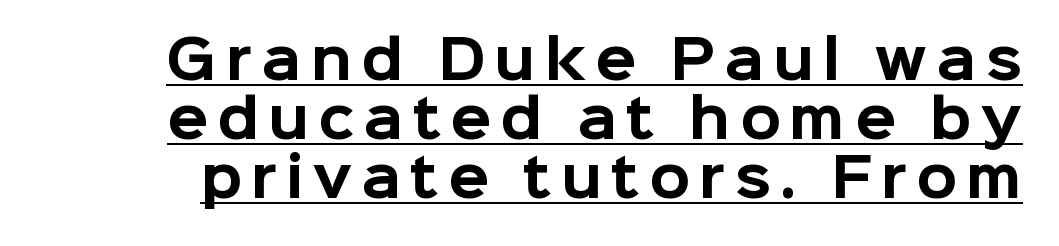
The image shows 53 px bold sans-serif type, upright; set tight line spacing (1.11x), underlined; low stroke contrast and a medium x-height.
